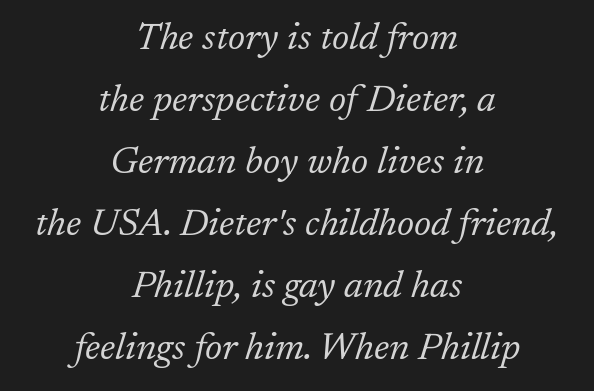
The image shows 38 px light serif type, italic (leaning right); set centered, normal line spacing (1.63x), normal letter spacing, not underlined; low stroke contrast and a medium x-height.
